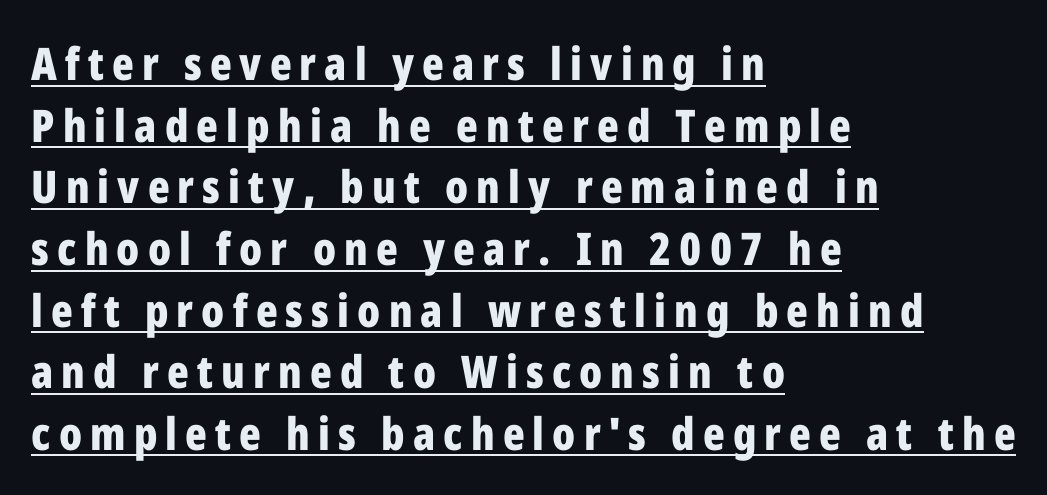
The image shows 45 px bold, condensed sans-serif type, upright; set left-aligned, normal line spacing (1.37x), underlined; low stroke contrast and a medium x-height.
